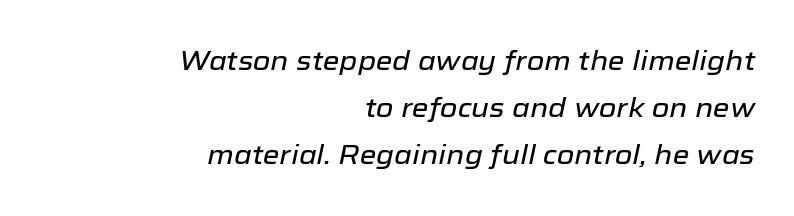
Q: Is the text italic (slanted)? A: Yes, it leans right by about 12 degrees.
Q: Is the text underlined? A: No.
Q: How is the paragraph aligned? A: Right-aligned.
Q: Is the spacing between letters normal or unusually wide? A: Normal.
